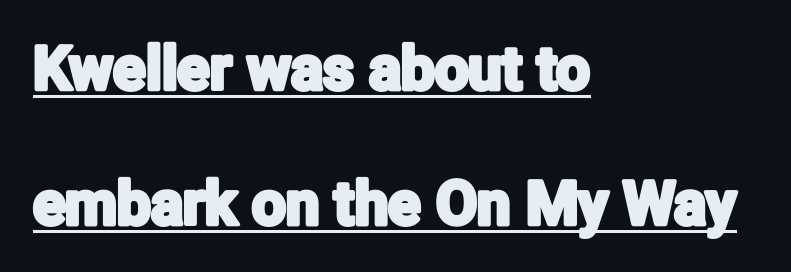
The image shows 60 px condensed sans-serif type, upright; set left-aligned, loose line spacing (2.25x), normal letter spacing, underlined; low stroke contrast and a medium x-height.
